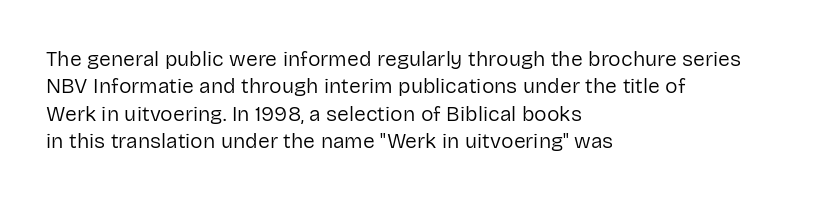
{"italic": "no", "bold": "no", "underline": "no", "align": "left", "line_spacing": "normal", "line_spacing_ratio": 1.3, "letter_spacing": "normal", "letter_spacing_em": 0.0, "glyph_px": 21}
